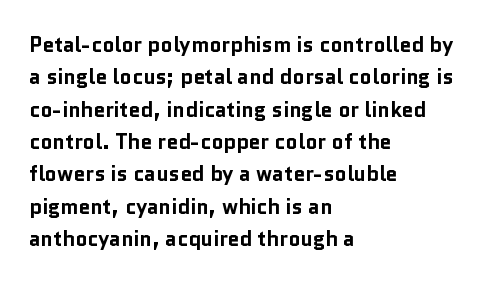
Q: Is the text bold? A: Yes.
Q: Is the text italic (slanted)? A: No, it is upright.
Q: Is the text underlined? A: No.
Q: How is the paragraph aligned? A: Left-aligned.
Q: Is the spacing between letters normal or unusually wide? A: Normal.
Q: Is the spacing between lines tight, normal or loose? A: Normal.
